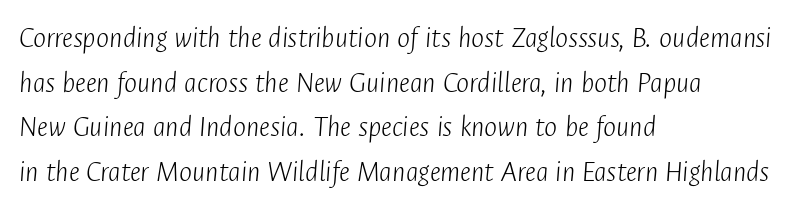
{"italic": "yes", "lean": "right", "slant_degrees": 4, "bold": "no", "weight": "light", "width": "condensed", "stroke_contrast": "low", "x_height": "medium", "monospaced": "no", "underline": "no", "align": "left", "line_spacing": "normal", "line_spacing_ratio": 1.44, "letter_spacing": "normal", "letter_spacing_em": 0.0, "glyph_px": 31}
